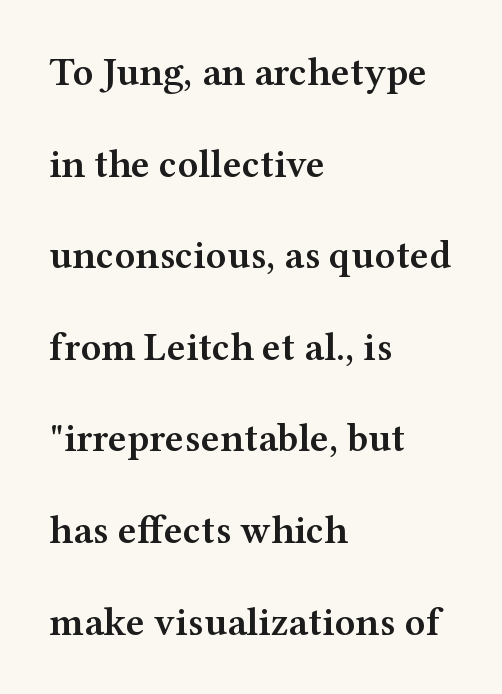
The image shows 40 px semibold, wide serif type, upright; set left-aligned, loose line spacing (2.29x), normal letter spacing, not underlined; medium stroke contrast and a medium x-height.
